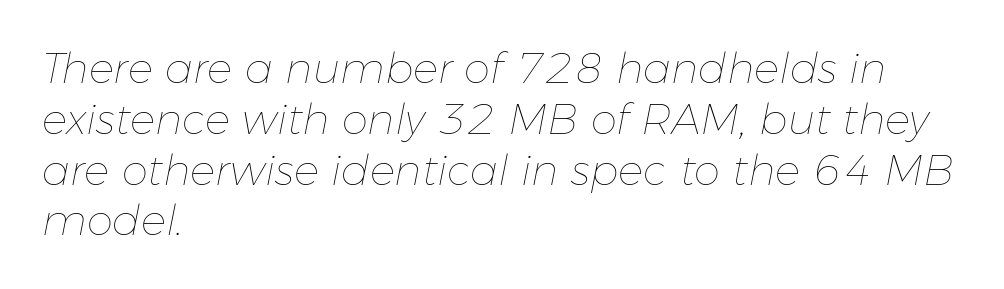
The image shows 42 px thin type, italic (leaning right); set left-aligned, line spacing 1.21x, normal letter spacing, not underlined; low stroke contrast and a medium x-height.
